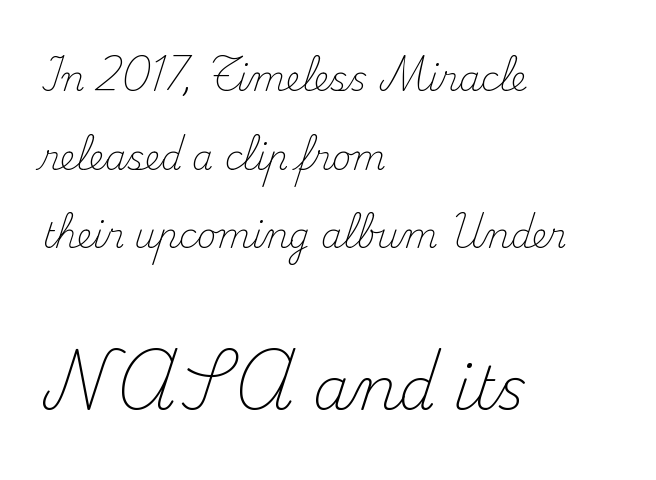
{"serif": "yes", "bold": "no", "weight": "light", "width": "normal", "stroke_contrast": "medium", "x_height": "small", "monospaced": "no", "underline": "no", "align": "left", "line_spacing": "loose", "line_spacing_ratio": 2.31, "letter_spacing": "normal", "letter_spacing_em": 0.0, "larger_block": "second", "size_ratio": 1.74, "glyph_px": 59}
